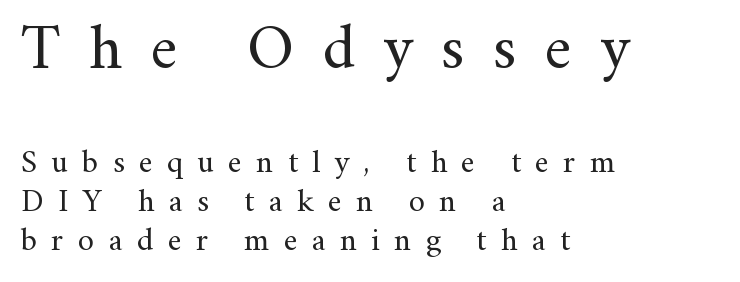
{"serif": "yes", "italic": "no", "bold": "no", "weight": "regular", "width": "normal", "stroke_contrast": "medium", "x_height": "small", "monospaced": "no", "underline": "no", "align": "left", "line_spacing_ratio": 1.22, "letter_spacing": "wide", "letter_spacing_em": 0.45, "larger_block": "first", "size_ratio": 1.97, "glyph_px": 63}
